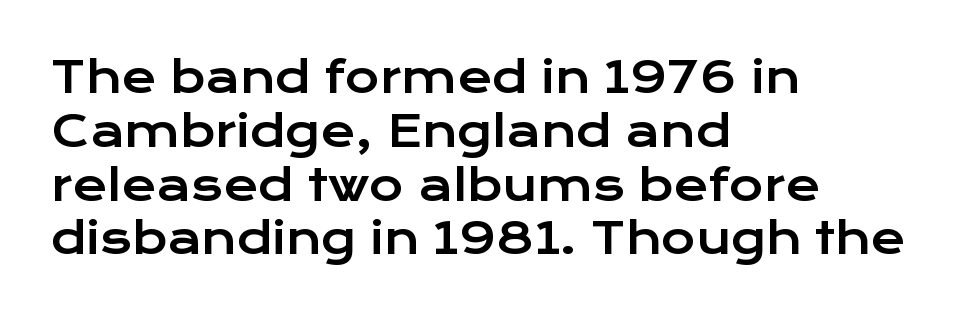
Q: Is the text italic (slanted)? A: No, it is upright.
Q: Is the typeface a serif or a sans-serif typeface? A: Sans-serif.
Q: Is the text underlined? A: No.
Q: How is the paragraph aligned? A: Left-aligned.
Q: Is the spacing between letters normal or unusually wide? A: Normal.
Q: Is the spacing between lines tight, normal or loose? A: Normal.
Q: Width (condensed, normal, or wide)? A: Wide.
Q: Stroke contrast? A: Low.
Q: x-height? A: Medium.
Q: Monospaced? A: No.
